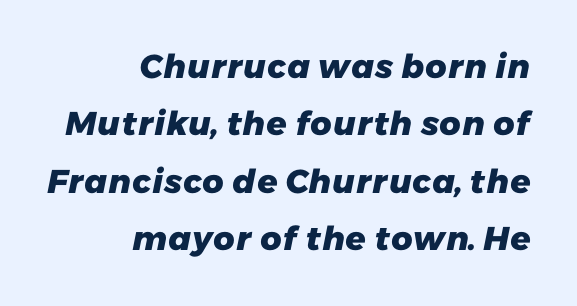
This rendering leaves character spacing at its baseline value. Students, this is bold: see how much ink each stroke carries. Each letter keeps its own natural width here, so spacing adapts to shape. Descenders are the only things crossing below the line. Every row of glyphs terminates at an identical x-position on the right. Letterform terminals end flat and unadorned throughout the passage.
